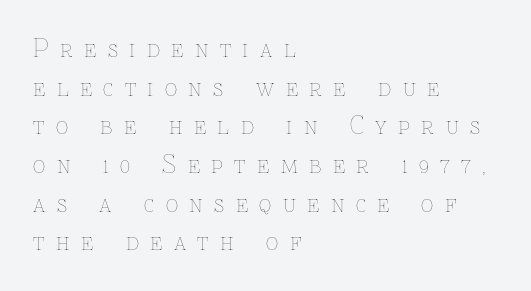
The horizontal fit of the characters is loose and conspicuously gappy. Horizontally, the lines are justified to the leading edge only. Glance below the letters and you will spot only blank space. Unlike italic type, these characters show no tilt at all. On a weight scale, this lands at 450 or below. This sample keeps an unexceptional amount of space between lines.
